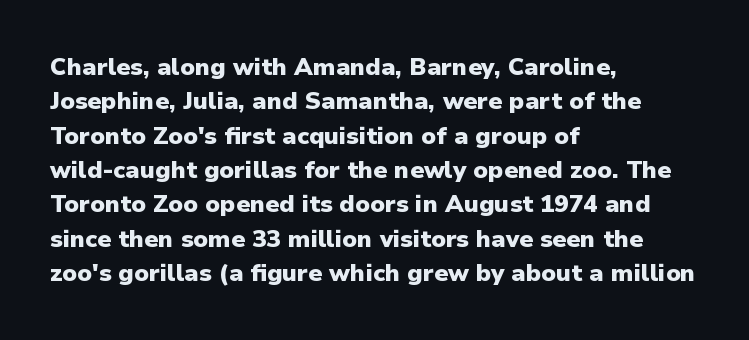
Q: Is the text bold? A: Yes.
Q: Is the text italic (slanted)? A: No, it is upright.
Q: Is the text underlined? A: No.
Q: How is the paragraph aligned? A: Left-aligned.
Q: Is the spacing between letters normal or unusually wide? A: Normal.
Q: Is the spacing between lines tight, normal or loose? A: Normal.
